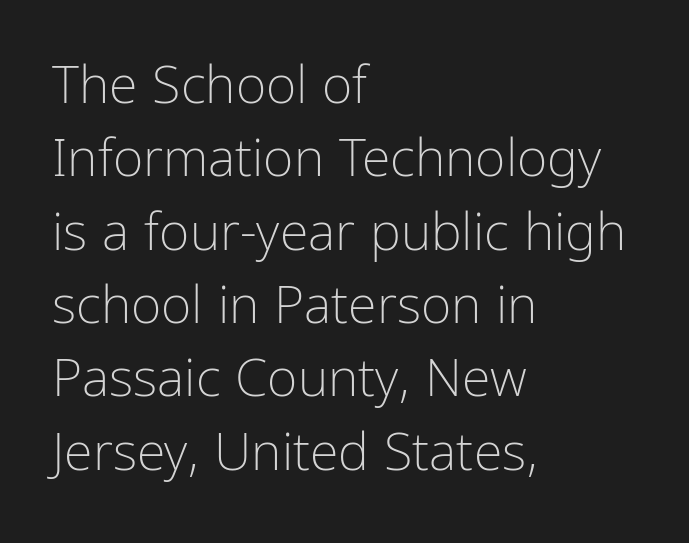
Q: Is the text bold? A: No.
Q: Is the text italic (slanted)? A: No, it is upright.
Q: Is the typeface a serif or a sans-serif typeface? A: Sans-serif.
Q: Is the text underlined? A: No.
Q: How is the paragraph aligned? A: Left-aligned.
Q: Is the spacing between letters normal or unusually wide? A: Normal.
Q: Is the spacing between lines tight, normal or loose? A: Normal.
Q: Width (condensed, normal, or wide)? A: Condensed.
Q: Stroke contrast? A: Low.
Q: x-height? A: Medium.
Q: Monospaced? A: No.
